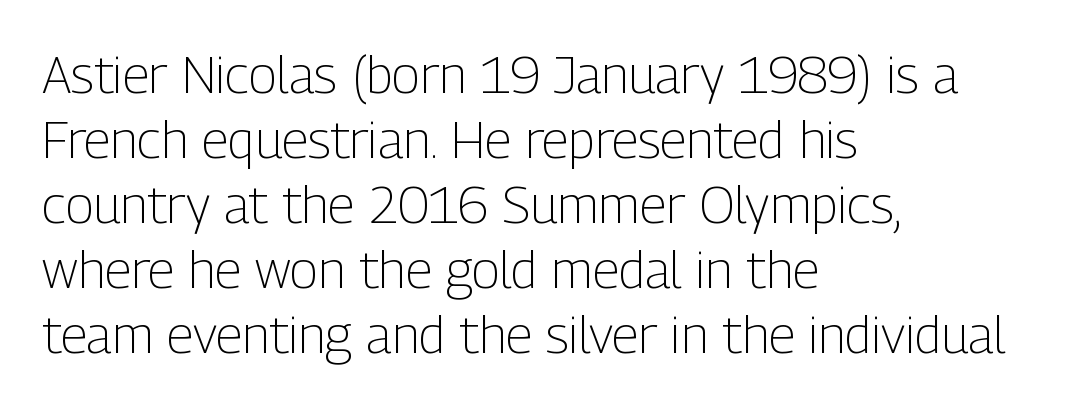
Q: Is the text bold? A: No.
Q: Is the text italic (slanted)? A: No, it is upright.
Q: Is the typeface a serif or a sans-serif typeface? A: Sans-serif.
Q: Is the text underlined? A: No.
Q: How is the paragraph aligned? A: Left-aligned.
Q: Is the spacing between letters normal or unusually wide? A: Normal.
Q: Is the spacing between lines tight, normal or loose? A: Normal.
Q: Width (condensed, normal, or wide)? A: Condensed.
Q: Stroke contrast? A: Low.
Q: x-height? A: Medium.
Q: Monospaced? A: No.
